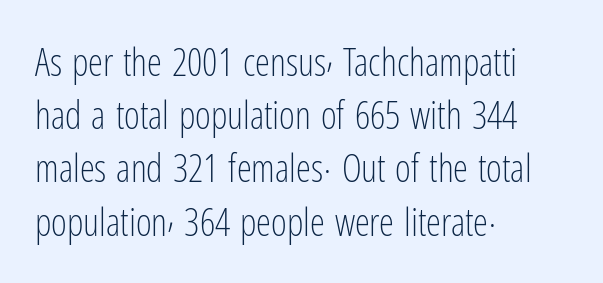
{"serif": "no", "italic": "no", "bold": "no", "weight": "light", "width": "condensed", "stroke_contrast": "low", "x_height": "medium", "monospaced": "no", "underline": "no", "align": "left", "line_spacing": "normal", "line_spacing_ratio": 1.4, "letter_spacing": "normal", "letter_spacing_em": 0.0, "glyph_px": 38}
